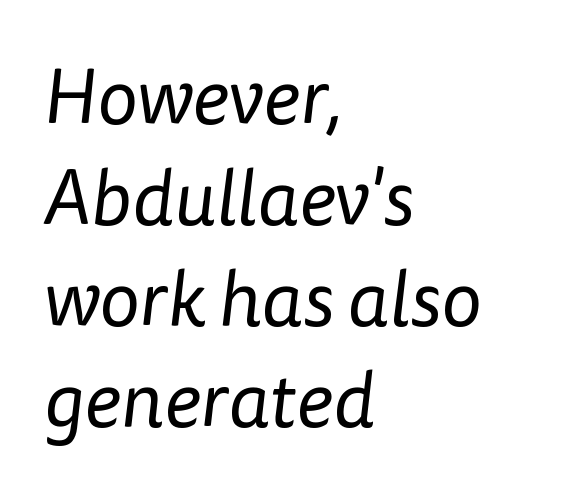
Q: Is the text bold? A: No.
Q: Is the typeface a serif or a sans-serif typeface? A: Sans-serif.
Q: Is the text underlined? A: No.
Q: How is the paragraph aligned? A: Left-aligned.
Q: Is the spacing between letters normal or unusually wide? A: Normal.
Q: Is the spacing between lines tight, normal or loose? A: Normal.
Q: Width (condensed, normal, or wide)? A: Normal.
Q: Stroke contrast? A: Low.
Q: x-height? A: Medium.
Q: Monospaced? A: No.
